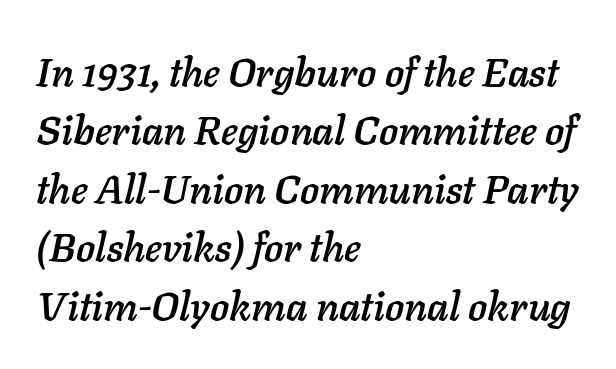
The image shows 40 px text type, italic (leaning right); set left-aligned, normal line spacing (1.46x), normal letter spacing, not underlined; low stroke contrast and a medium x-height.
